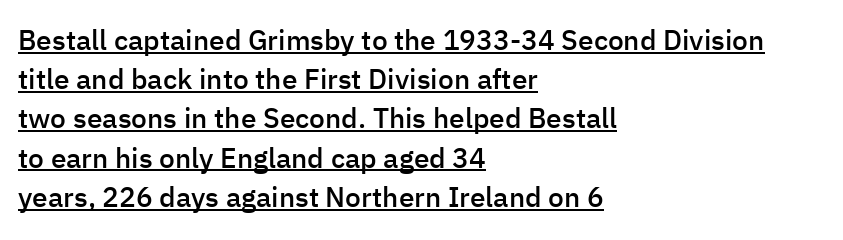
{"serif": "no", "italic": "no", "bold": "semi", "weight": "semibold", "width": "normal", "stroke_contrast": "low", "x_height": "medium", "monospaced": "no", "underline": "yes", "align": "left", "line_spacing": "normal", "line_spacing_ratio": 1.4, "letter_spacing": "normal", "letter_spacing_em": 0.0, "glyph_px": 28}
